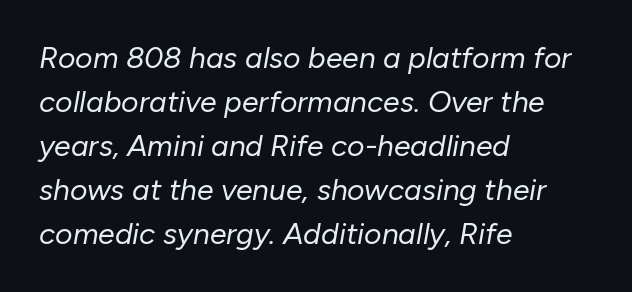
{"italic": "yes", "lean": "right", "slant_degrees": 10, "bold": "no", "weight": "regular", "width": "normal", "stroke_contrast": "low", "x_height": "medium", "monospaced": "no", "underline": "no", "align": "left", "line_spacing": "normal", "line_spacing_ratio": 1.47, "letter_spacing": "normal", "letter_spacing_em": 0.0, "glyph_px": 30}
